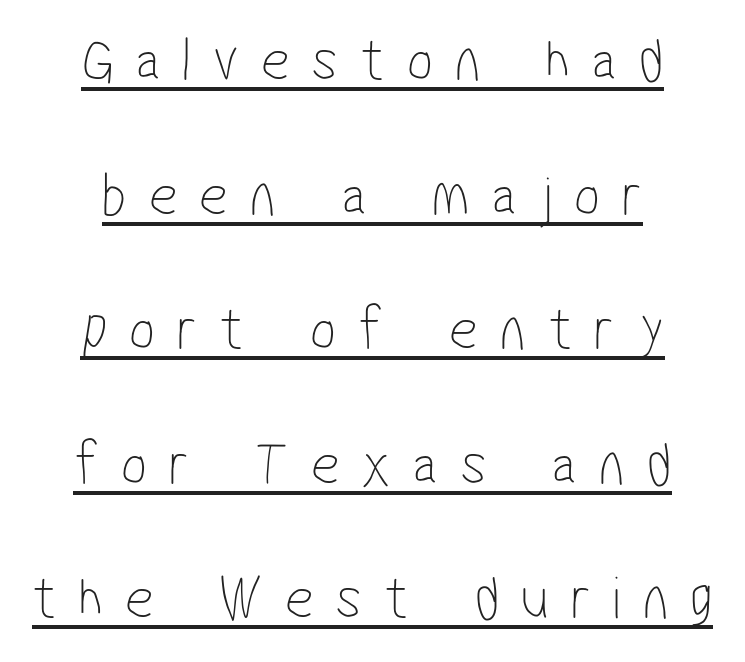
Q: Is the text bold? A: No.
Q: Is the typeface a serif or a sans-serif typeface? A: Sans-serif.
Q: Is the text underlined? A: Yes.
Q: How is the paragraph aligned? A: Centered.
Q: Is the spacing between letters normal or unusually wide? A: Unusually wide.
Q: Is the spacing between lines tight, normal or loose? A: Loose.
Q: Width (condensed, normal, or wide)? A: Condensed.
Q: Stroke contrast? A: Low.
Q: x-height? A: Medium.
Q: Monospaced? A: No.
